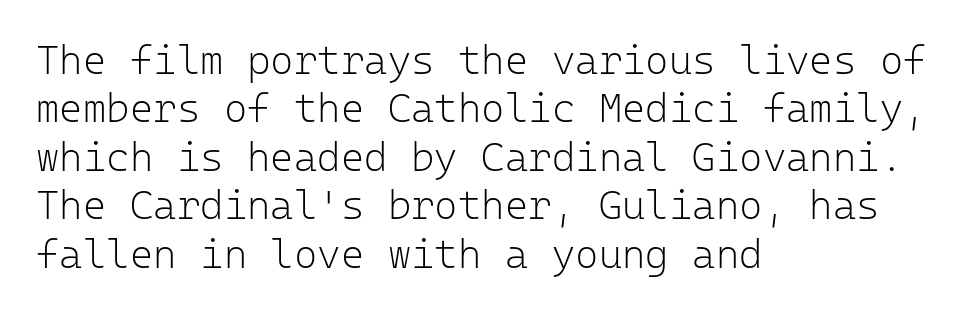
{"serif": "no", "italic": "no", "bold": "no", "weight": "light", "width": "normal", "stroke_contrast": "low", "x_height": "medium", "monospaced": "yes", "underline": "no", "align": "left", "line_spacing_ratio": 1.21, "letter_spacing": "normal", "letter_spacing_em": 0.0, "glyph_px": 40}
